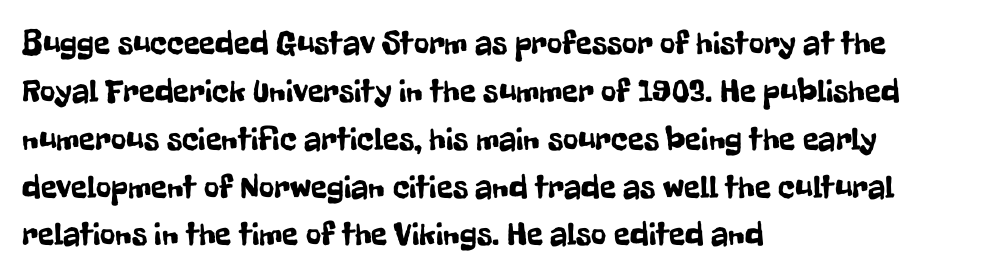
Proportional: the letters do not fall into vertical columns. Check the space under the baseline: it is left empty. The lettering holds an erect, upright posture throughout. In terms of letterform style, serifs are entirely absent. Normally led — the rows are evenly, conventionally spaced. A classic flush-left, rag-right setting is used for this passage.
